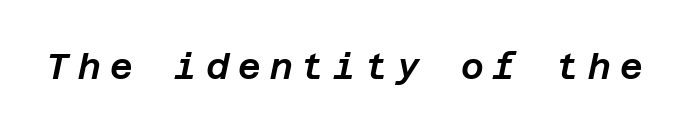
{"italic": "yes", "lean": "right", "slant_degrees": 12, "width": "normal", "stroke_contrast": "low", "x_height": "large", "underline": "no", "letter_spacing": "wide", "letter_spacing_em": 0.26, "glyph_px": 35}
